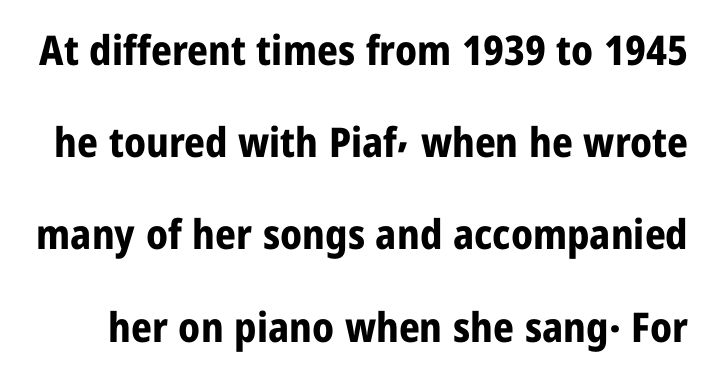
{"serif": "no", "italic": "no", "bold": "yes", "weight": "bold", "width": "condensed", "stroke_contrast": "low", "x_height": "medium", "monospaced": "no", "underline": "no", "line_spacing": "loose", "line_spacing_ratio": 2.25, "letter_spacing": "normal", "letter_spacing_em": 0.0, "glyph_px": 41}
